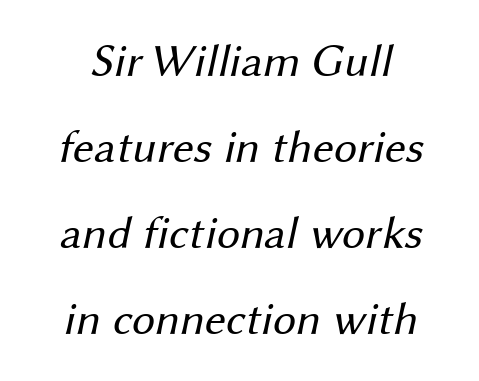
Q: Is the text bold? A: No.
Q: Is the typeface a serif or a sans-serif typeface? A: Sans-serif.
Q: Is the text underlined? A: No.
Q: Is the spacing between letters normal or unusually wide? A: Normal.
Q: Width (condensed, normal, or wide)? A: Normal.
Q: Stroke contrast? A: Medium.
Q: x-height? A: Medium.
Q: Monospaced? A: No.
